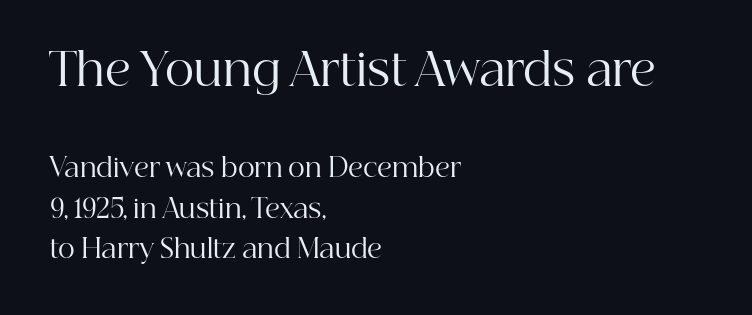
Q: Is the text bold? A: No.
Q: Is the text italic (slanted)? A: No, it is upright.
Q: Is the typeface a serif or a sans-serif typeface? A: Serif.
Q: Is the text underlined? A: No.
Q: How is the paragraph aligned? A: Left-aligned.
Q: Is the spacing between letters normal or unusually wide? A: Normal.
Q: Is the spacing between lines tight, normal or loose? A: Normal.
Q: Which block of text is set in a larger size, the first (top) or the second (bottom)? A: The first (top) one.
Q: Width (condensed, normal, or wide)? A: Normal.
Q: Stroke contrast? A: High.
Q: x-height? A: Medium.
Q: Monospaced? A: No.
